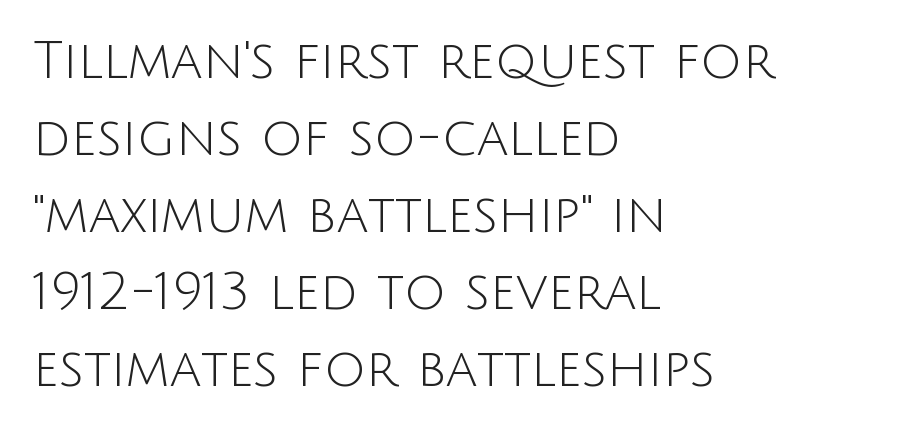
The image shows 52 px light sans-serif type, upright; set left-aligned, normal line spacing (1.48x), normal letter spacing, not underlined; low stroke contrast and a large x-height.
